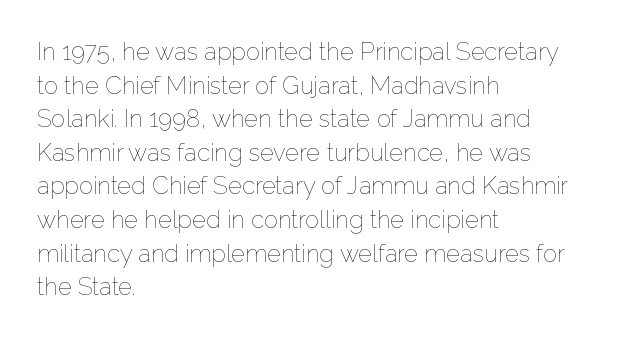
Does the copy run flush right? No — it runs flush left. Does extra space separate the letters? No, they use regular spacing. The letters look calm and open, with moderate or lighter stems. Beneath every word, the page is bare. Normally led — the rows are evenly, conventionally spaced.
